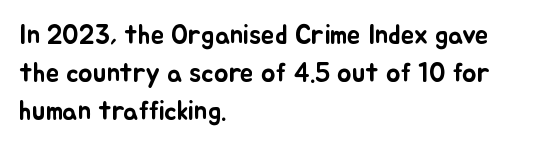
The ragged edge is on the right, which tells us the setting is flush left. Underline: absent. Does the leading feel generous? No, just average. The type is set solid horizontally, with unmodified tracking.
